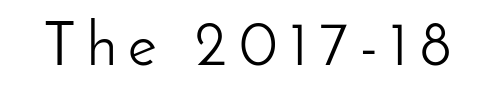
{"serif": "no", "italic": "no", "bold": "no", "weight": "light", "width": "normal", "stroke_contrast": "low", "x_height": "small", "monospaced": "no", "underline": "no", "glyph_px": 62}
